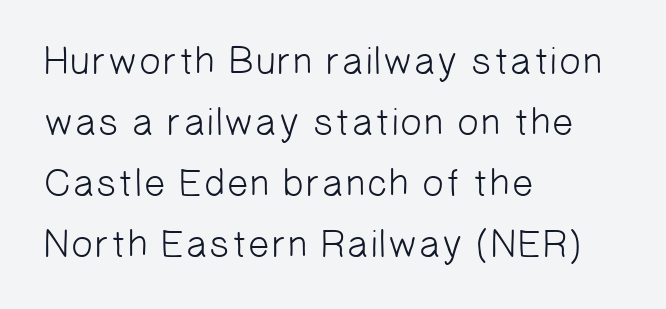
Stems here are at most as thick as an everyday book face. The words here are not underlined. Line beginnings align vertically; line endings do not. A typesetter would call this leading conventional body-copy spacing.
